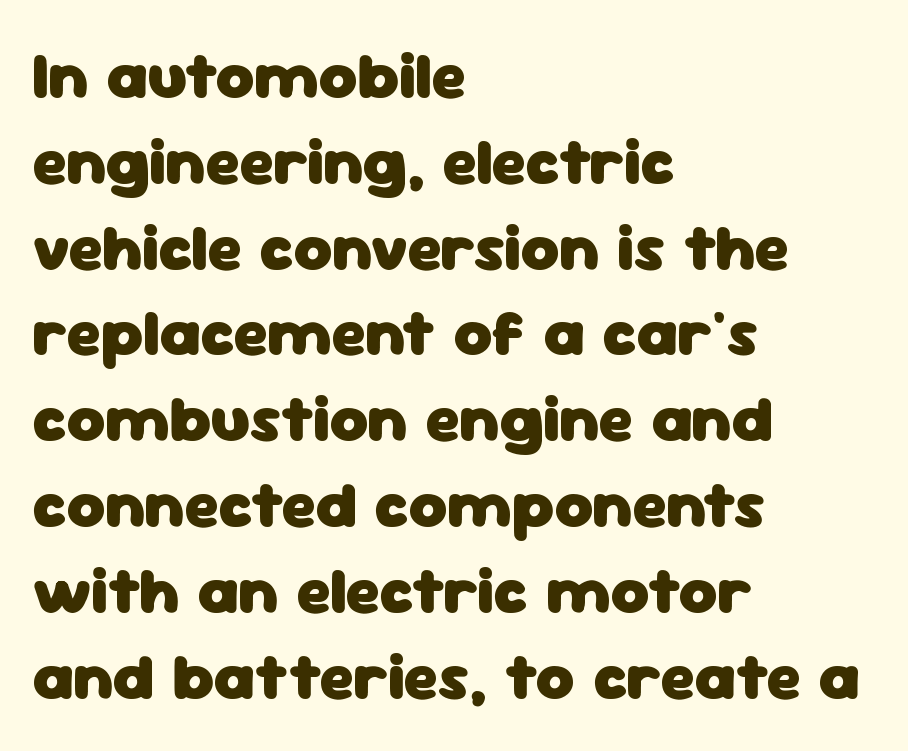
{"serif": "no", "italic": "no", "bold": "yes", "weight": "heavy", "width": "normal", "stroke_contrast": "low", "x_height": "medium", "monospaced": "no", "underline": "no", "align": "left", "line_spacing": "normal", "line_spacing_ratio": 1.3, "letter_spacing": "normal", "letter_spacing_em": 0.0, "glyph_px": 66}
